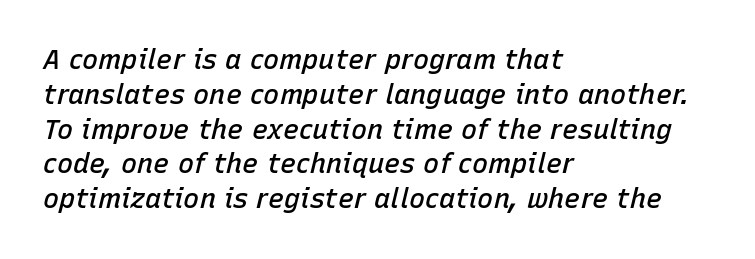
The image shows 27 px text type, italic (leaning right); set left-aligned, normal line spacing (1.29x), normal letter spacing, not underlined.
